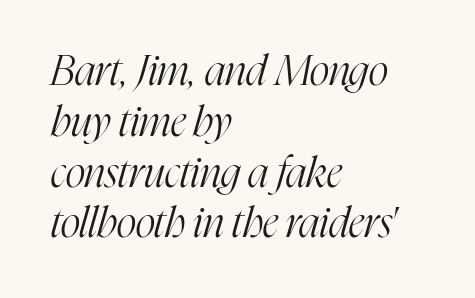
The image shows 42 px light, condensed serif type, italic (leaning right); set left-aligned, line spacing 1.21x, normal letter spacing, not underlined; high stroke contrast and a medium x-height.
